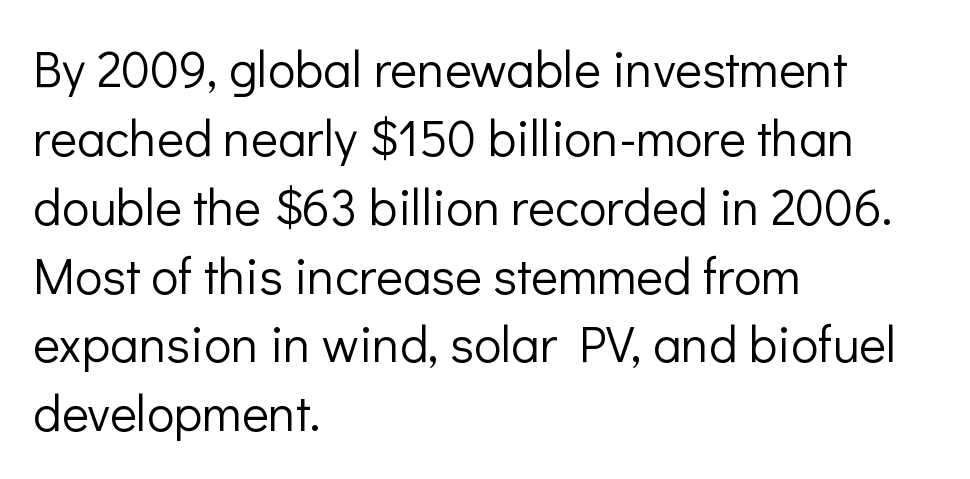
{"serif": "no", "italic": "no", "bold": "no", "weight": "light", "width": "normal", "stroke_contrast": "low", "x_height": "medium", "monospaced": "no", "underline": "no", "align": "left", "line_spacing": "normal", "line_spacing_ratio": 1.35, "letter_spacing": "normal", "letter_spacing_em": 0.0, "glyph_px": 51}
